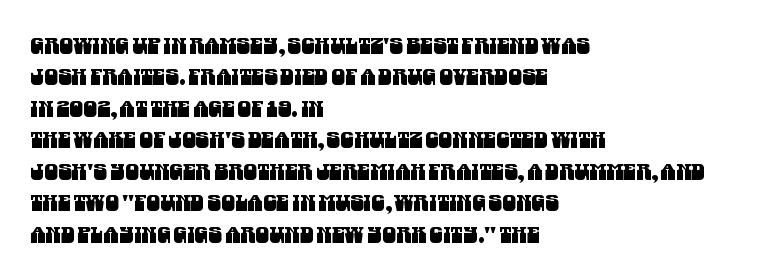
Q: Is the text underlined? A: No.
Q: How is the paragraph aligned? A: Left-aligned.
Q: Is the spacing between letters normal or unusually wide? A: Normal.
Q: Is the spacing between lines tight, normal or loose? A: Normal.
